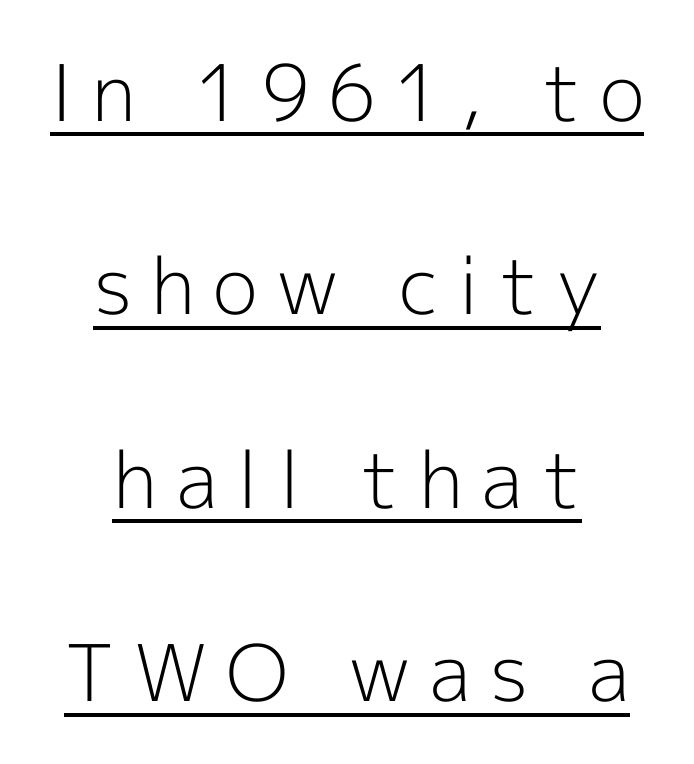
The image shows 78 px light sans-serif type, upright; set centered, loose line spacing (2.48x), unusually wide letter spacing (+0.24 em), underlined; a medium x-height.
